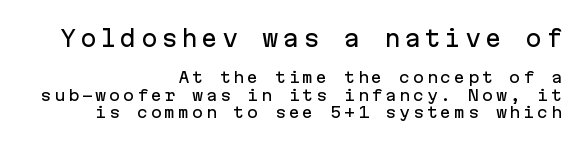
The image shows 22 px text type, upright; set right-aligned, line spacing 1.17x, not underlined; the first (top) block is 1.47x larger.
